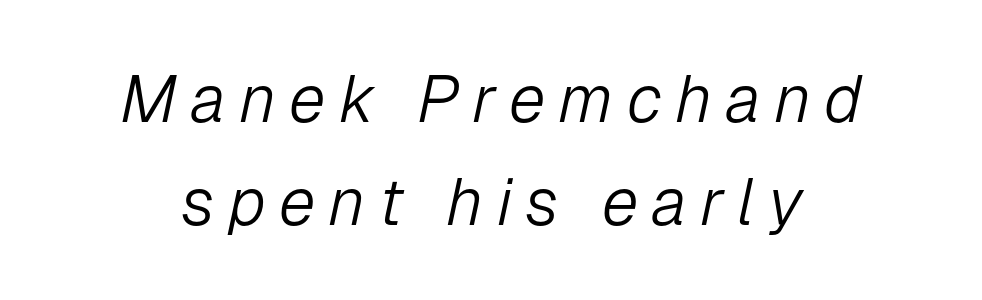
{"italic": "yes", "lean": "right", "slant_degrees": 12, "bold": "no", "weight": "light", "width": "normal", "stroke_contrast": "low", "x_height": "medium", "monospaced": "no", "underline": "no", "line_spacing": "normal", "line_spacing_ratio": 1.56, "letter_spacing": "wide", "letter_spacing_em": 0.2, "glyph_px": 66}
